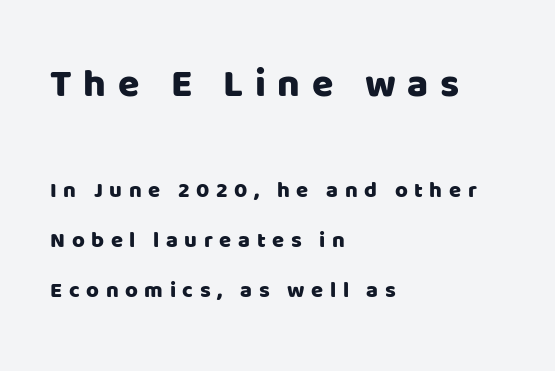
A typesetter would call this proportional, since set widths differ per character. Inter-character spacing is expanded well beyond the font's built-in metrics. Baseline-to-baseline distance is far greater than the letter height. Designer's note — italics off, roman on.
